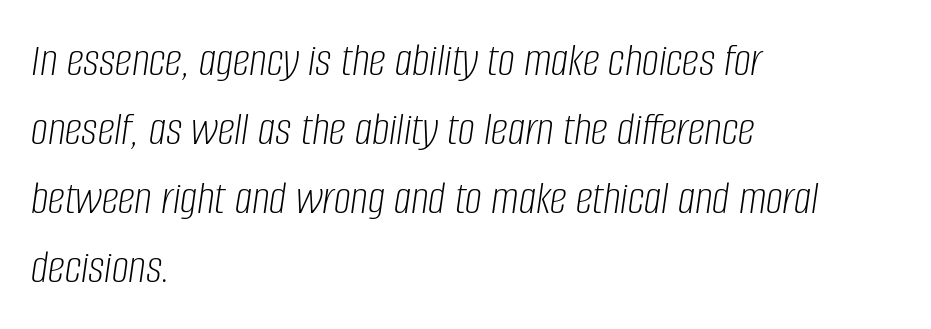
Q: Is the text bold? A: No.
Q: Is the text italic (slanted)? A: Yes, it leans right by about 8 degrees.
Q: Is the text underlined? A: No.
Q: How is the paragraph aligned? A: Left-aligned.
Q: Is the spacing between letters normal or unusually wide? A: Normal.
Q: Is the spacing between lines tight, normal or loose? A: Normal.
Q: Width (condensed, normal, or wide)? A: Condensed.
Q: Stroke contrast? A: Low.
Q: x-height? A: Large.
Q: Monospaced? A: No.
